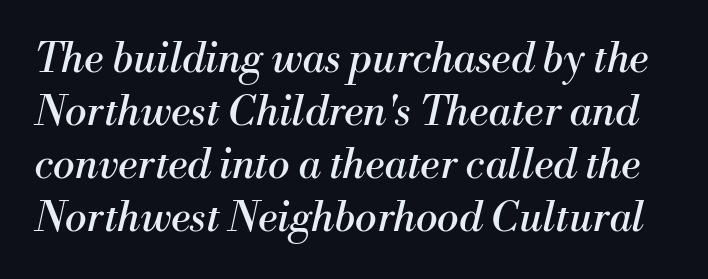
Q: Is the text bold? A: No.
Q: Is the text italic (slanted)? A: Yes, it leans right by about 13 degrees.
Q: Is the typeface a serif or a sans-serif typeface? A: Serif.
Q: Is the text underlined? A: No.
Q: Is the spacing between letters normal or unusually wide? A: Normal.
Q: Is the spacing between lines tight, normal or loose? A: Normal.
Q: Width (condensed, normal, or wide)? A: Normal.
Q: Stroke contrast? A: Medium.
Q: x-height? A: Small.
Q: Monospaced? A: No.
